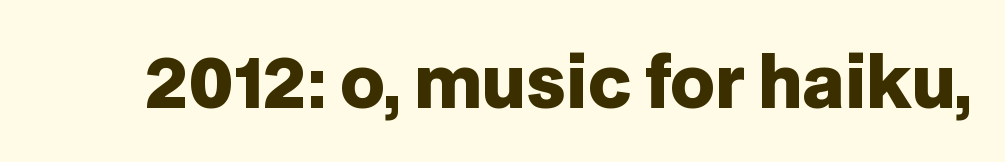
{"serif": "no", "italic": "no", "bold": "yes", "weight": "heavy", "width": "normal", "stroke_contrast": "low", "x_height": "large", "monospaced": "no", "underline": "no", "letter_spacing": "normal", "letter_spacing_em": 0.0, "glyph_px": 68}
